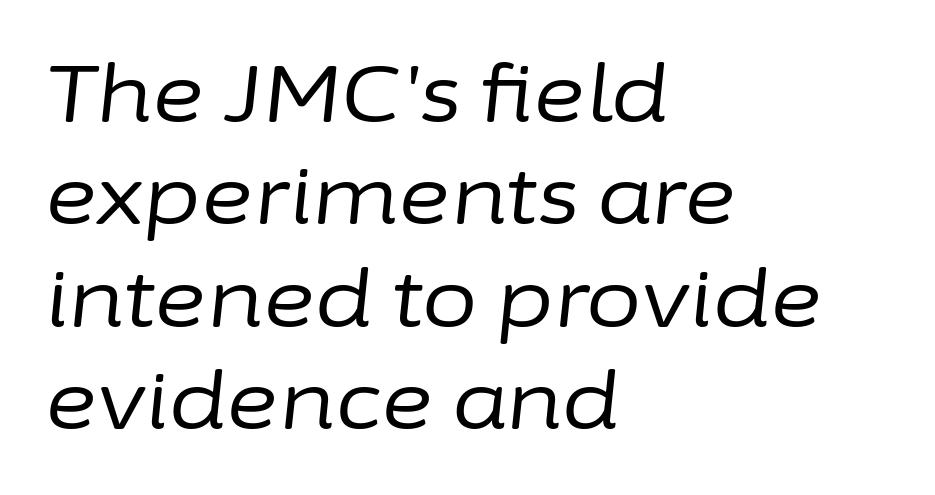
{"italic": "yes", "lean": "right", "slant_degrees": 6, "bold": "no", "weight": "regular", "width": "normal", "stroke_contrast": "low", "x_height": "medium", "monospaced": "no", "underline": "no", "align": "left", "line_spacing": "normal", "line_spacing_ratio": 1.28, "letter_spacing": "normal", "letter_spacing_em": 0.0, "glyph_px": 80}
